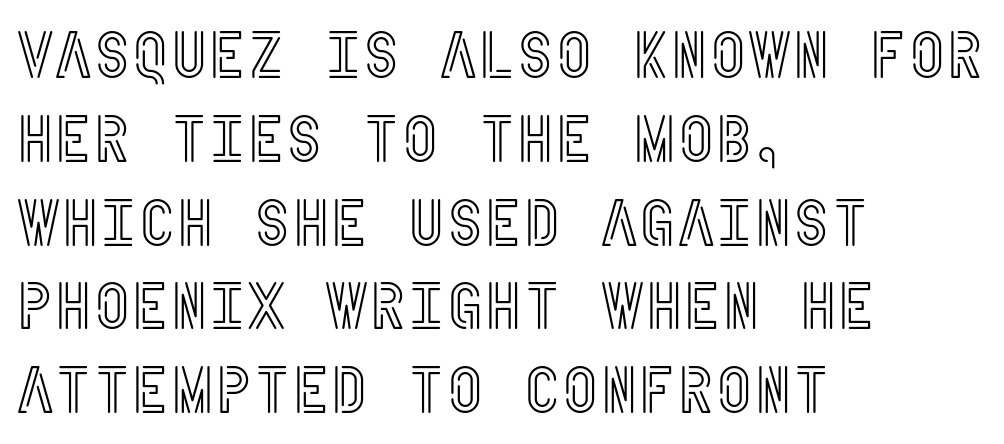
The image shows 66 px condensed type, upright; set left-aligned, normal line spacing (1.27x), normal letter spacing, not underlined; a large x-height.
